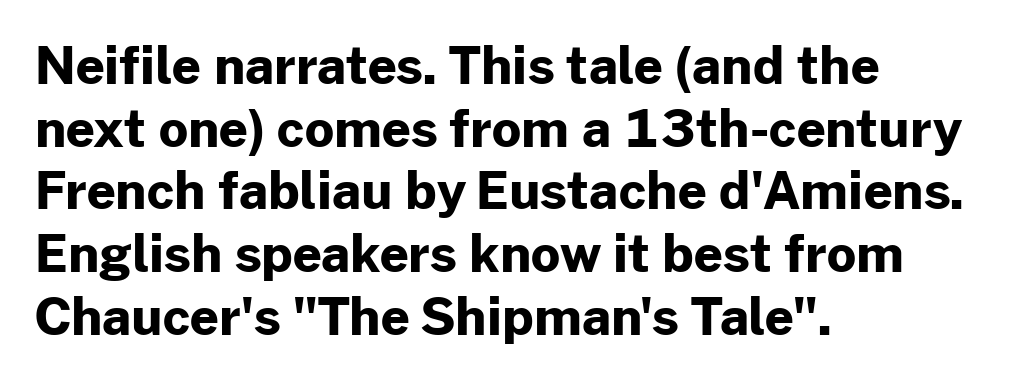
Q: Is the text bold? A: Yes.
Q: Is the text italic (slanted)? A: No, it is upright.
Q: Is the typeface a serif or a sans-serif typeface? A: Sans-serif.
Q: Is the text underlined? A: No.
Q: How is the paragraph aligned? A: Left-aligned.
Q: Is the spacing between letters normal or unusually wide? A: Normal.
Q: Width (condensed, normal, or wide)? A: Normal.
Q: Stroke contrast? A: Low.
Q: x-height? A: Medium.
Q: Monospaced? A: No.
